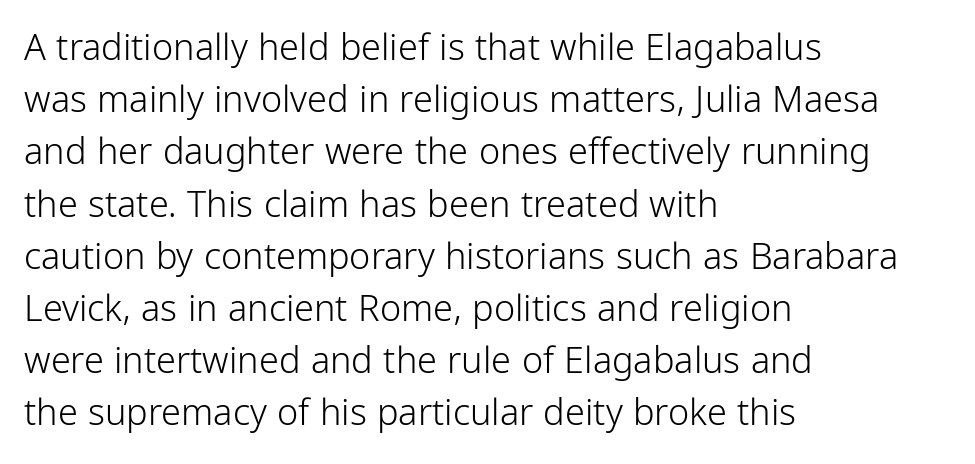
Q: Is the text bold? A: No.
Q: Is the text italic (slanted)? A: No, it is upright.
Q: Is the typeface a serif or a sans-serif typeface? A: Sans-serif.
Q: Is the text underlined? A: No.
Q: How is the paragraph aligned? A: Left-aligned.
Q: Is the spacing between letters normal or unusually wide? A: Normal.
Q: Is the spacing between lines tight, normal or loose? A: Normal.
Q: Width (condensed, normal, or wide)? A: Condensed.
Q: Stroke contrast? A: Low.
Q: x-height? A: Medium.
Q: Monospaced? A: No.
